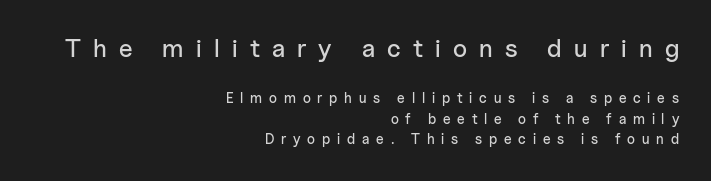
{"italic": "no", "underline": "no", "align": "right", "line_spacing": "normal", "line_spacing_ratio": 1.48, "letter_spacing": "wide", "letter_spacing_em": 0.49, "larger_block": "first", "size_ratio": 1.79, "glyph_px": 25}
